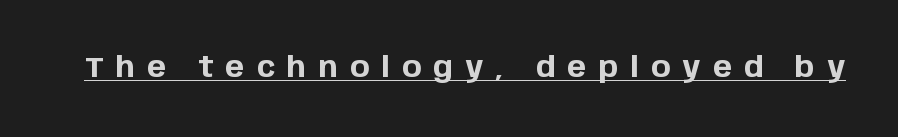
The image shows 29 px bold sans-serif type, upright; set unusually wide letter spacing (+0.42 em), underlined; low stroke contrast and a large x-height.
